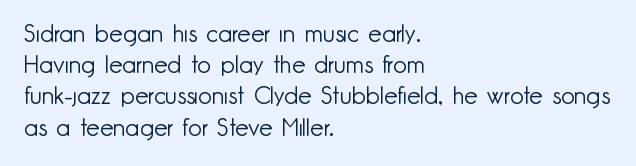
The ragged edge is on the right, which tells us the setting is flush left. The passage shown is not underscored anywhere. These lines were composed using upright roman letters. This sample uses plain, unmodified letter spacing. Reading down the column, the eye jumps a familiar distance to each next line.
